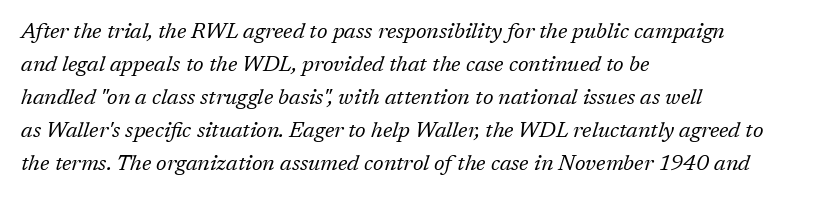
{"italic": "yes", "lean": "right", "slant_degrees": 17, "bold": "no", "underline": "no", "align": "left", "line_spacing": "normal", "line_spacing_ratio": 1.5, "letter_spacing": "normal", "letter_spacing_em": 0.0, "glyph_px": 22}
